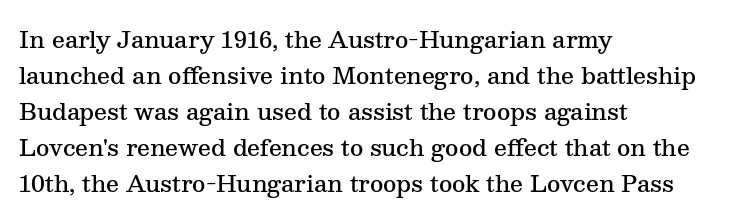
Q: Is the text bold? A: Semi-bold.
Q: Is the text italic (slanted)? A: No, it is upright.
Q: Is the text underlined? A: No.
Q: How is the paragraph aligned? A: Left-aligned.
Q: Is the spacing between letters normal or unusually wide? A: Normal.
Q: Is the spacing between lines tight, normal or loose? A: Normal.
